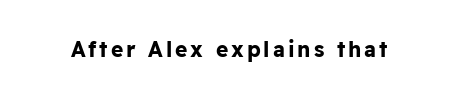
{"italic": "no", "bold": "yes", "underline": "no", "glyph_px": 21}
